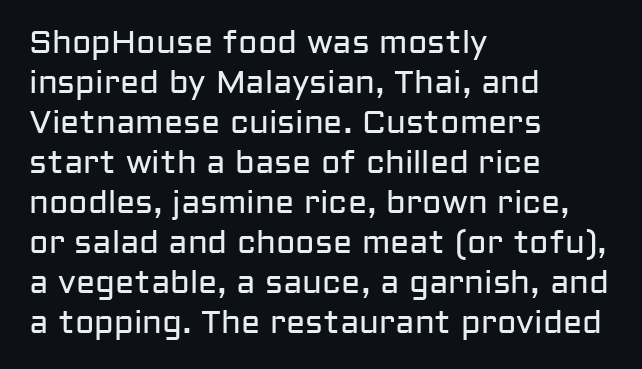
The image shows 32 px regular-weight sans-serif type, upright; set left-aligned, normal line spacing (1.25x), normal letter spacing, not underlined; low stroke contrast and a medium x-height.
